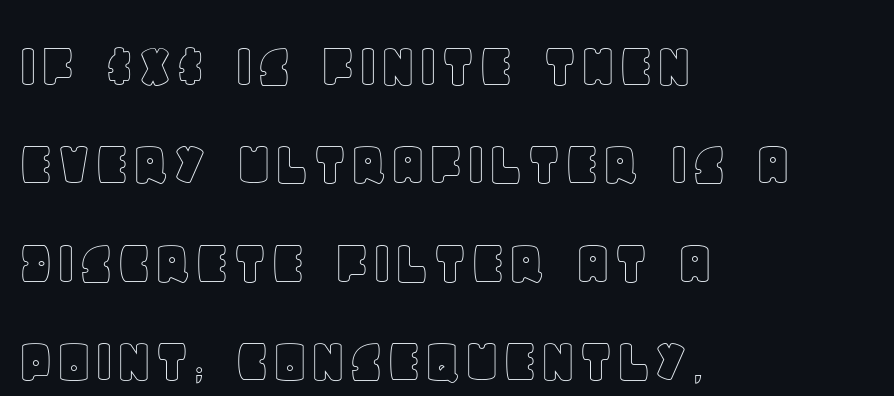
The axis of the letterforms is exactly vertical. This sample keeps an unexceptional amount of space between lines. Each letter keeps its own natural width here, so spacing adapts to shape. Anything drawn beneath the words? Only blank space.
